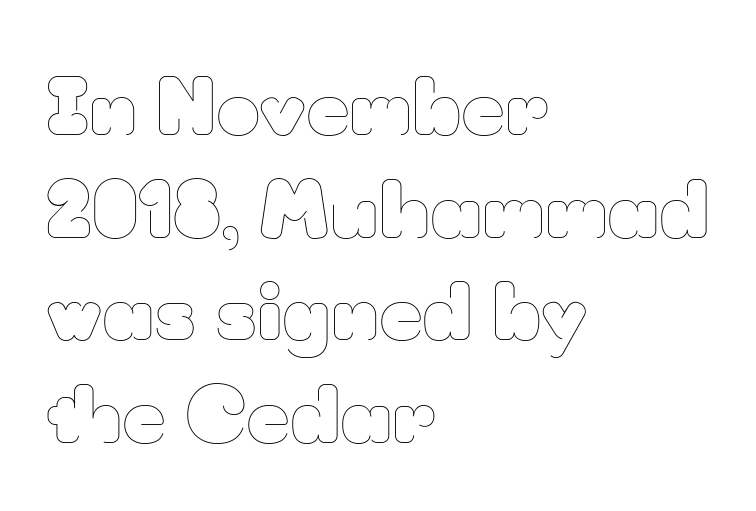
The image shows 76 px thin type, upright; set left-aligned, normal line spacing (1.35x), normal letter spacing, not underlined; low stroke contrast and a small x-height.
